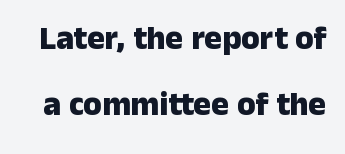
Q: Is the text bold? A: Yes.
Q: Is the text italic (slanted)? A: No, it is upright.
Q: Is the typeface a serif or a sans-serif typeface? A: Sans-serif.
Q: Is the text underlined? A: No.
Q: Is the spacing between letters normal or unusually wide? A: Normal.
Q: Is the spacing between lines tight, normal or loose? A: Loose.
Q: Width (condensed, normal, or wide)? A: Normal.
Q: Stroke contrast? A: Low.
Q: x-height? A: Medium.
Q: Monospaced? A: No.
